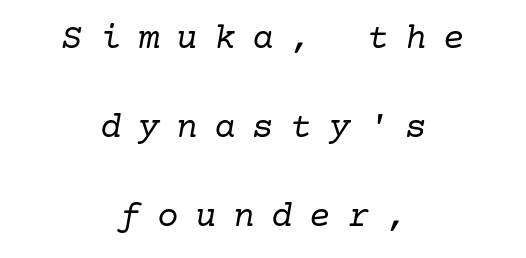
The image shows 36 px regular-weight serif type, italic (leaning right); set centered, loose line spacing (2.47x), unusually wide letter spacing (+0.46 em), not underlined; low stroke contrast and a medium x-height.
